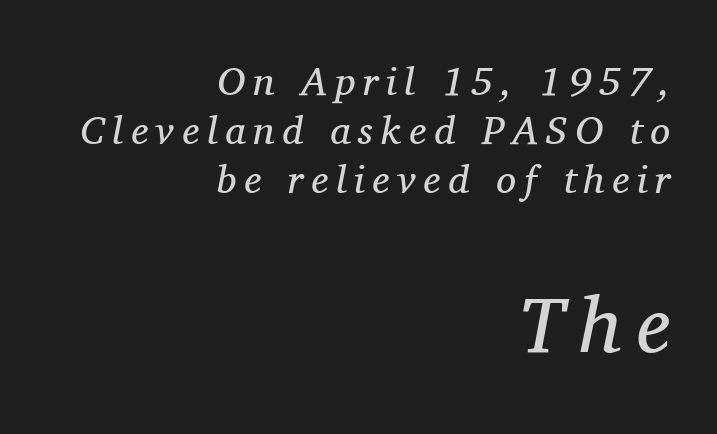
Compared with ordinary roman type, these characters are visibly tilted. Unlike a clean sans, this face finishes its strokes with serifs. The lower block of text is set noticeably larger than the block above it. The characters are drawn with everyday or finer stroke widths. Line endings align vertically; line beginnings do not.
